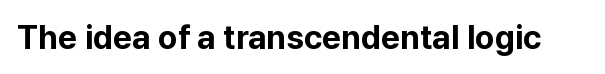
You'd pick this weight for a headline — it's a proper bold. I'd call this a sans setting — the letters go barefoot. The area under the type is left untouched. Spacing verdict: proportional, widths tailored to each character. The line texture is even and compact thanks to regular tracking. These lines were composed using upright roman letters.
